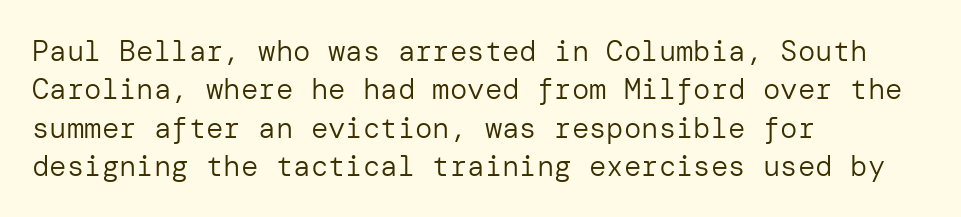
Q: Is the text bold? A: No.
Q: Is the text italic (slanted)? A: No, it is upright.
Q: Is the typeface a serif or a sans-serif typeface? A: Sans-serif.
Q: Is the text underlined? A: No.
Q: How is the paragraph aligned? A: Left-aligned.
Q: Is the spacing between letters normal or unusually wide? A: Normal.
Q: Is the spacing between lines tight, normal or loose? A: Normal.
Q: Width (condensed, normal, or wide)? A: Normal.
Q: Stroke contrast? A: Low.
Q: x-height? A: Medium.
